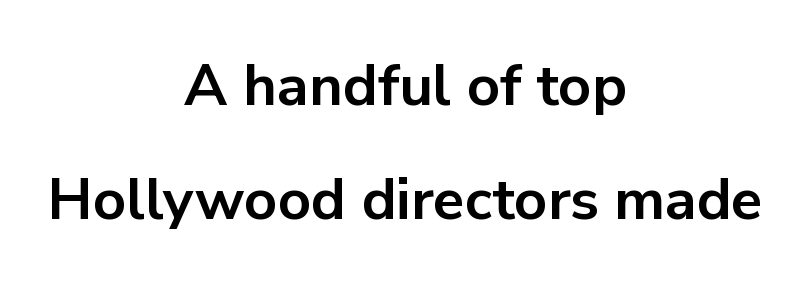
The lines are spread far apart with generous leading. Here the designer chose a conventional face with non-uniform glyph widths. These lines are centered, leaving both edges ragged. No extra tracking has been applied to these lines.
